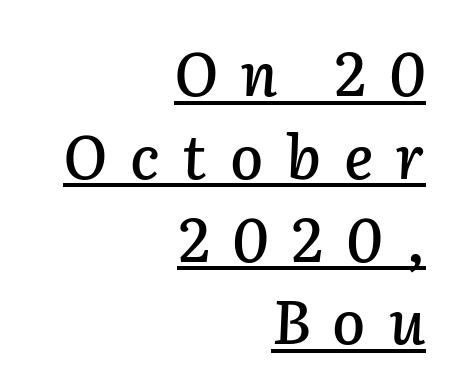
The image shows 60 px text type, italic (leaning right); set right-aligned, normal line spacing (1.38x), unusually wide letter spacing (+0.38 em), underlined; low stroke contrast and a medium x-height.
